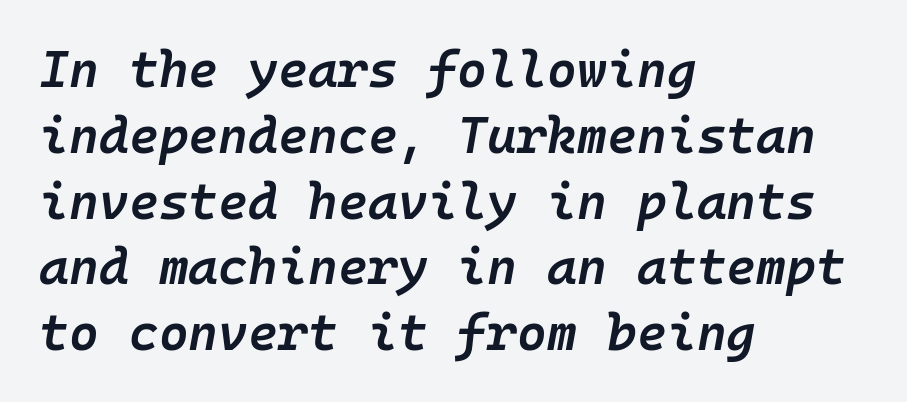
Q: Is the text bold? A: Semi-bold.
Q: Is the text italic (slanted)? A: Yes, it leans right by about 10 degrees.
Q: Is the text underlined? A: No.
Q: How is the paragraph aligned? A: Left-aligned.
Q: Is the spacing between letters normal or unusually wide? A: Normal.
Q: Is the spacing between lines tight, normal or loose? A: Normal.
Q: Width (condensed, normal, or wide)? A: Normal.
Q: Stroke contrast? A: Low.
Q: x-height? A: Medium.
Q: Monospaced? A: Yes.
